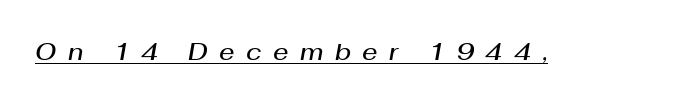
Rendered with sloped, italic letterforms. Semibold letterforms, between regular and bold. Emphasis is given by a line drawn under the lettering. The tracking reads as deliberately expanded to a designer's eye.
